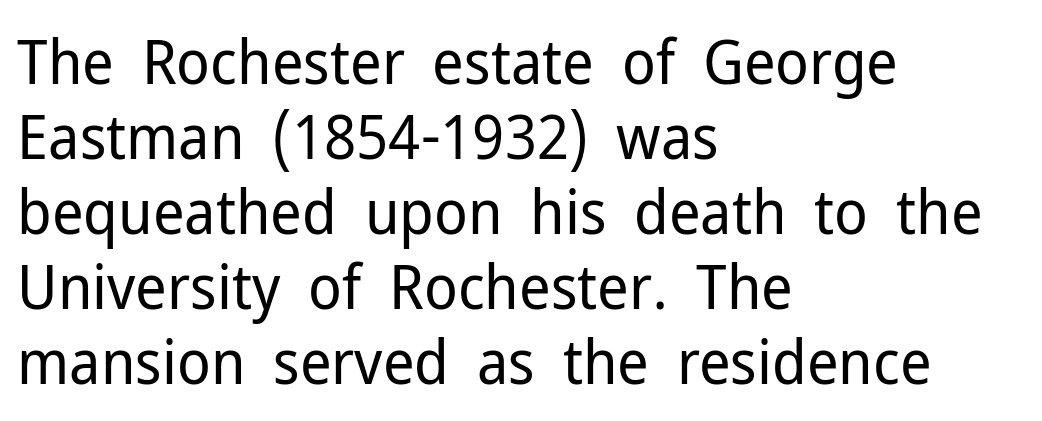
Q: Is the text bold? A: No.
Q: Is the text italic (slanted)? A: No, it is upright.
Q: Is the typeface a serif or a sans-serif typeface? A: Sans-serif.
Q: Is the text underlined? A: No.
Q: How is the paragraph aligned? A: Left-aligned.
Q: Is the spacing between letters normal or unusually wide? A: Normal.
Q: Width (condensed, normal, or wide)? A: Normal.
Q: Stroke contrast? A: Low.
Q: x-height? A: Medium.
Q: Monospaced? A: No.
